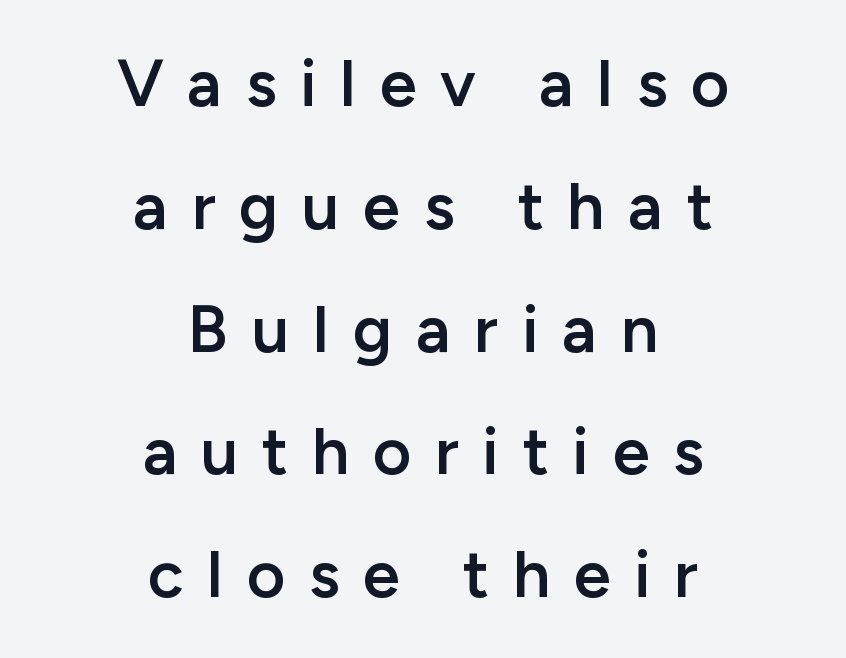
Q: Is the text bold? A: Semi-bold.
Q: Is the text italic (slanted)? A: No, it is upright.
Q: Is the typeface a serif or a sans-serif typeface? A: Sans-serif.
Q: Is the text underlined? A: No.
Q: How is the paragraph aligned? A: Centered.
Q: Is the spacing between letters normal or unusually wide? A: Unusually wide.
Q: Width (condensed, normal, or wide)? A: Normal.
Q: Stroke contrast? A: Low.
Q: x-height? A: Medium.
Q: Monospaced? A: No.
